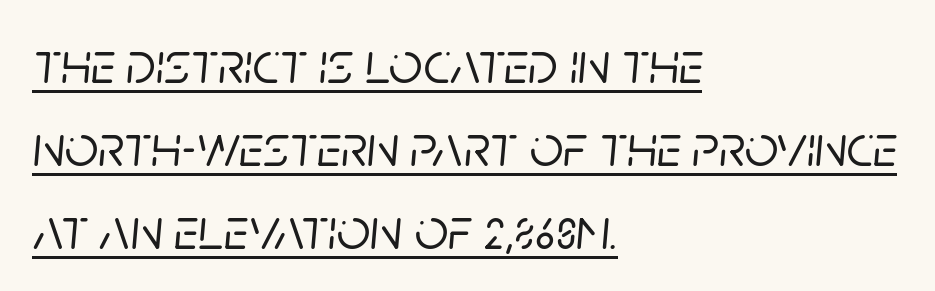
The specimen includes a rule beneath the text block's lines. Would a proofreader flag this as italicized? Yes. Vertical spacing — default. Think of a printed novel: that variable character pitch is what you see here. The text block is weighted toward the left margin, trailing off unevenly rightward.
